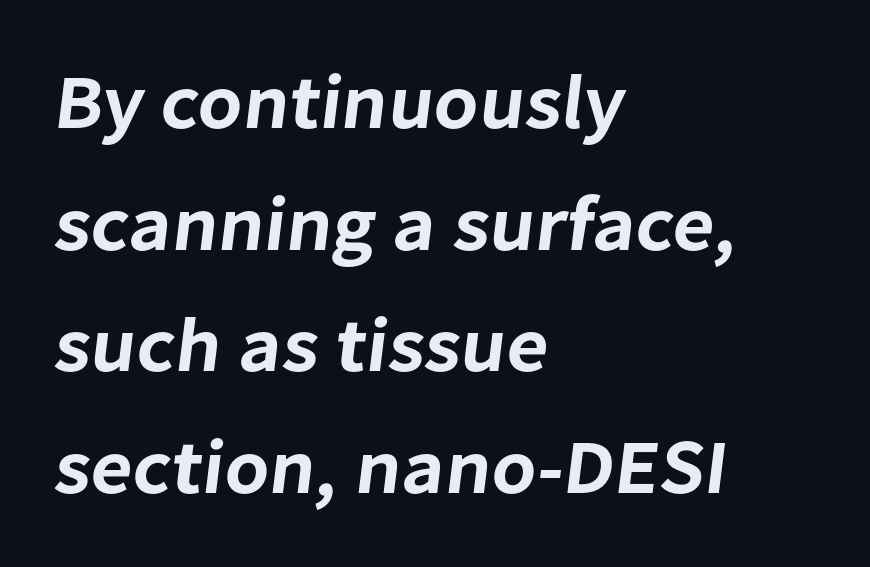
Q: Is the typeface a serif or a sans-serif typeface? A: Sans-serif.
Q: Is the text underlined? A: No.
Q: How is the paragraph aligned? A: Left-aligned.
Q: Is the spacing between letters normal or unusually wide? A: Normal.
Q: Is the spacing between lines tight, normal or loose? A: Normal.
Q: Width (condensed, normal, or wide)? A: Normal.
Q: Stroke contrast? A: Low.
Q: x-height? A: Medium.
Q: Monospaced? A: No.
